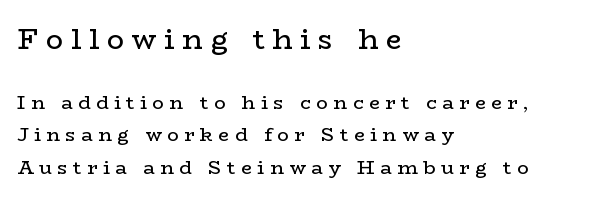
Q: Is the text bold? A: No.
Q: Is the text italic (slanted)? A: No, it is upright.
Q: Is the typeface a serif or a sans-serif typeface? A: Serif.
Q: Is the text underlined? A: No.
Q: How is the paragraph aligned? A: Left-aligned.
Q: Is the spacing between letters normal or unusually wide? A: Unusually wide.
Q: Is the spacing between lines tight, normal or loose? A: Normal.
Q: Which block of text is set in a larger size, the first (top) or the second (bottom)? A: The first (top) one.
Q: Width (condensed, normal, or wide)? A: Wide.
Q: Stroke contrast? A: Low.
Q: x-height? A: Medium.
Q: Monospaced? A: No.
